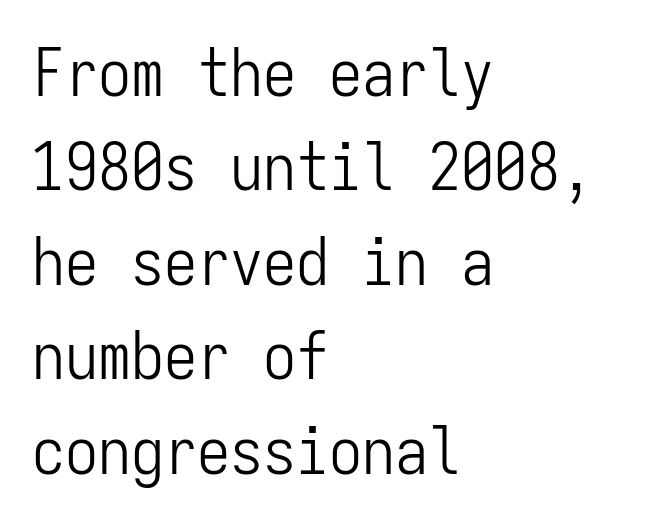
The typography opts for an upright posture over an oblique one. The cut favours lightness, reaching ordinary text weight at its darkest. The rendering keeps characters at their native spacing. Normally led — the rows are evenly, conventionally spaced.
